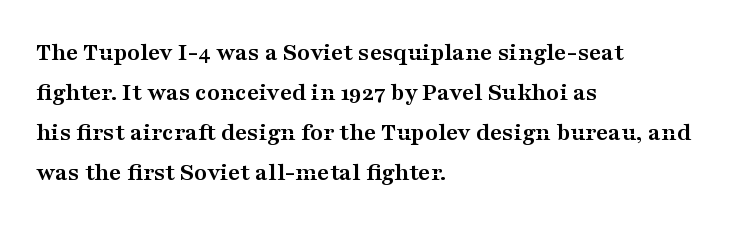
The letterforms sit shoulder to shoulder at normal distance. If you measured baseline to baseline, you'd find a middling distance. The specimen omits any rule beneath the text block's lines. These lines stack with their left ends in a neat column.
